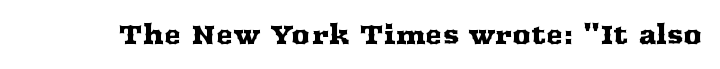
Is there any slant? The stems are plumb. Descenders are the only things crossing below the line. The line texture is even and compact thanks to regular tracking.
